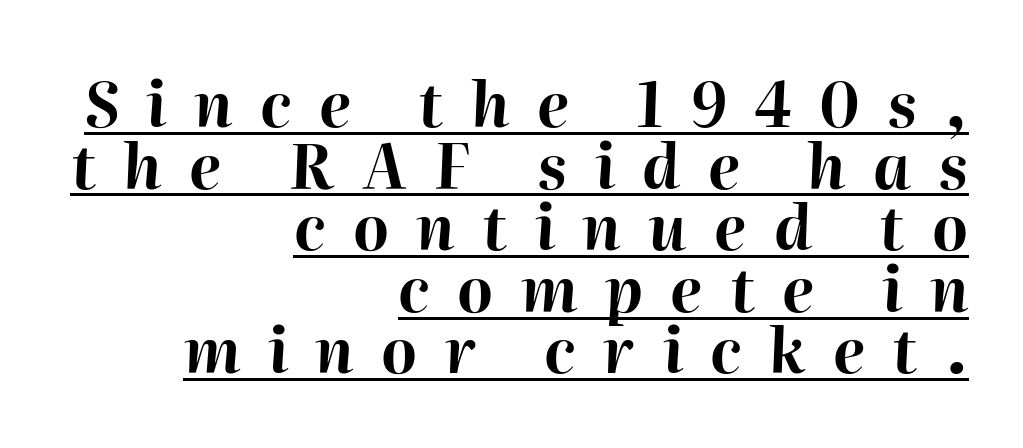
The words here are underlined. The rendering uses natural spacing where letterforms have individual widths. Italic? Definitely — the glyphs are oblique. The gaps between neighbouring characters are conspicuously large.
